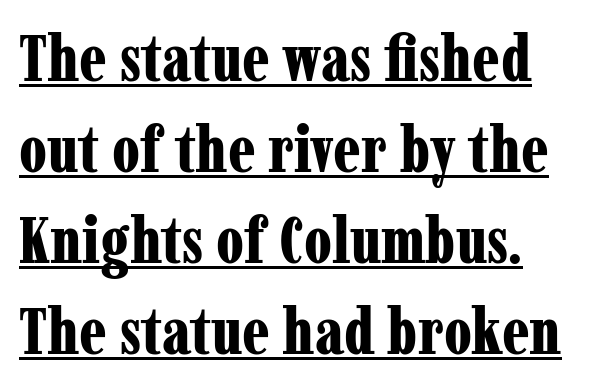
{"serif": "yes", "italic": "no", "bold": "yes", "weight": "bold", "width": "condensed", "stroke_contrast": "low", "x_height": "medium", "monospaced": "no", "underline": "yes", "line_spacing": "normal", "line_spacing_ratio": 1.4, "letter_spacing": "normal", "letter_spacing_em": 0.0, "glyph_px": 65}
